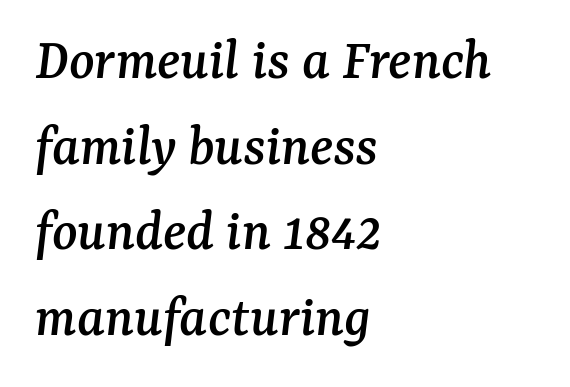
The image shows 59 px serif type, italic (leaning right); set left-aligned, normal line spacing (1.45x), normal letter spacing, not underlined; medium stroke contrast and a medium x-height.
